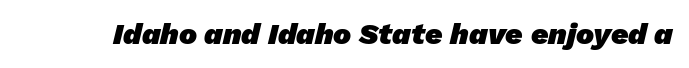
A typesetter would call this proportional, since set widths differ per character. The tracking reads as untouched default to a designer's eye. Every letter is thick-stroked: bold, no question. Note: no serifs on the glyphs.
